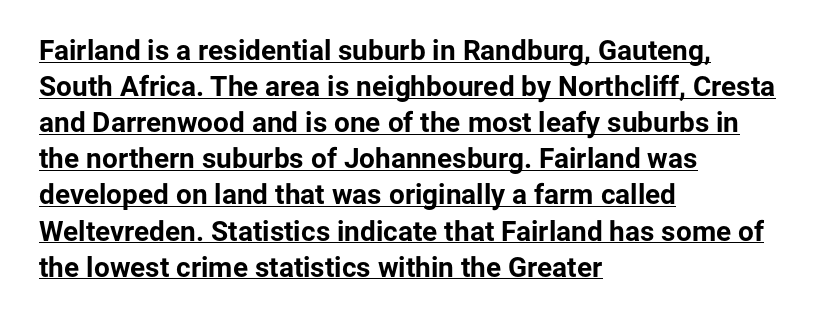
Q: Is the text bold? A: Yes.
Q: Is the text italic (slanted)? A: No, it is upright.
Q: Is the typeface a serif or a sans-serif typeface? A: Sans-serif.
Q: Is the text underlined? A: Yes.
Q: How is the paragraph aligned? A: Left-aligned.
Q: Is the spacing between letters normal or unusually wide? A: Normal.
Q: Is the spacing between lines tight, normal or loose? A: Normal.
Q: Width (condensed, normal, or wide)? A: Normal.
Q: Stroke contrast? A: Low.
Q: x-height? A: Medium.
Q: Monospaced? A: No.
